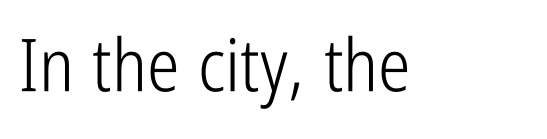
{"serif": "no", "italic": "no", "bold": "no", "weight": "light", "width": "condensed", "stroke_contrast": "low", "x_height": "medium", "monospaced": "no", "underline": "no", "letter_spacing": "normal", "letter_spacing_em": 0.0, "glyph_px": 73}
